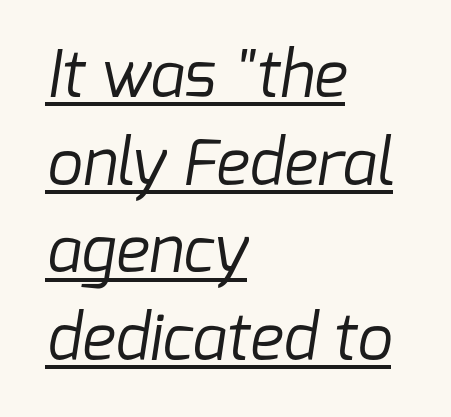
{"serif": "no", "bold": "no", "weight": "regular", "width": "normal", "stroke_contrast": "low", "x_height": "medium", "monospaced": "no", "underline": "yes", "align": "left", "line_spacing": "normal", "line_spacing_ratio": 1.39, "letter_spacing": "normal", "letter_spacing_em": 0.0, "glyph_px": 63}
